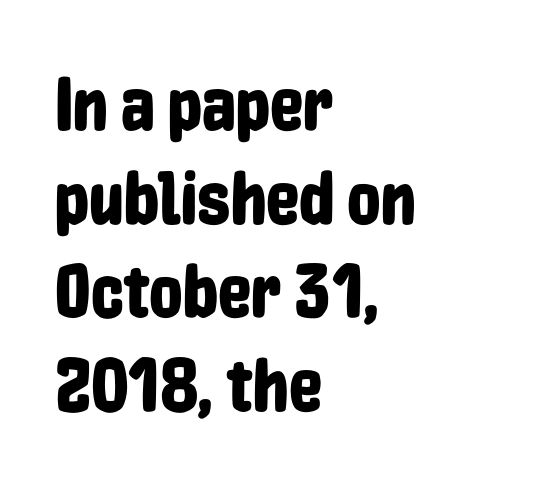
The image shows 75 px condensed sans-serif type, upright; set left-aligned, normal line spacing (1.25x), normal letter spacing, not underlined; low stroke contrast and a medium x-height.
